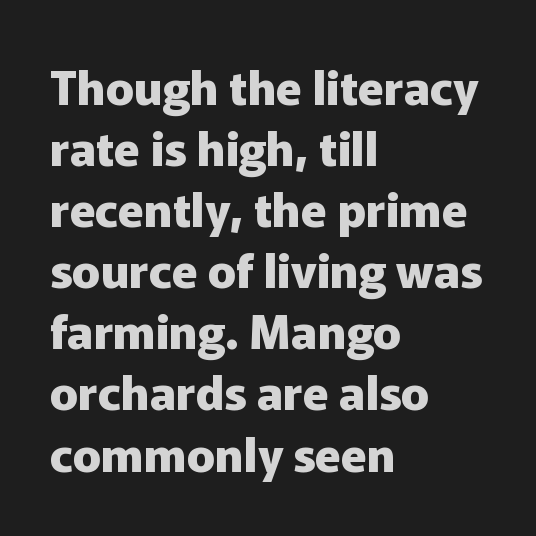
Q: Is the text bold? A: Yes.
Q: Is the text italic (slanted)? A: No, it is upright.
Q: Is the typeface a serif or a sans-serif typeface? A: Sans-serif.
Q: Is the text underlined? A: No.
Q: How is the paragraph aligned? A: Left-aligned.
Q: Is the spacing between letters normal or unusually wide? A: Normal.
Q: Is the spacing between lines tight, normal or loose? A: Normal.
Q: Width (condensed, normal, or wide)? A: Normal.
Q: Stroke contrast? A: Low.
Q: x-height? A: Medium.
Q: Monospaced? A: No.
